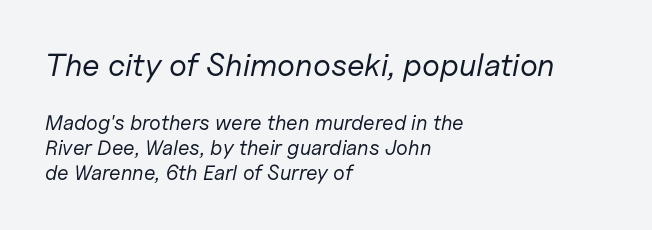
Q: Is the text bold? A: No.
Q: Is the text italic (slanted)? A: Yes, it leans right by about 11 degrees.
Q: Is the text underlined? A: No.
Q: How is the paragraph aligned? A: Left-aligned.
Q: Is the spacing between letters normal or unusually wide? A: Normal.
Q: Which block of text is set in a larger size, the first (top) or the second (bottom)? A: The first (top) one.
Q: Width (condensed, normal, or wide)? A: Normal.
Q: Stroke contrast? A: Low.
Q: x-height? A: Medium.
Q: Monospaced? A: No.
